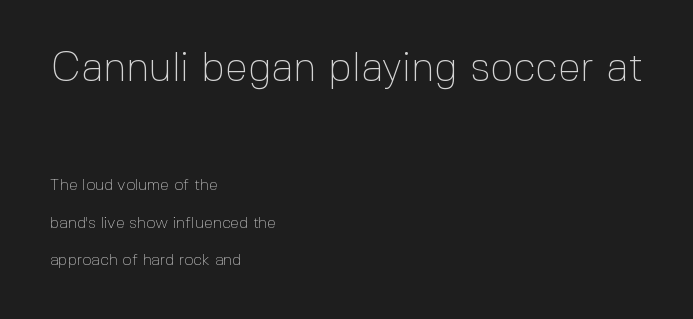
Rendered with straight, roman letterforms. The font sits on the lighter half of the weight spectrum, regular included. The passage is arranged the way most books set body copy — flush left. Typographically, this falls in the sans-serif category. How are the letters spaced? Ordinarily, with no added tracking.
